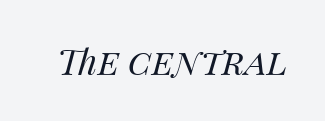
{"italic": "yes", "lean": "right", "slant_degrees": 14, "bold": "no", "weight": "regular", "width": "normal", "stroke_contrast": "medium", "x_height": "large", "monospaced": "no", "underline": "no", "letter_spacing": "normal", "letter_spacing_em": 0.0, "glyph_px": 35}
